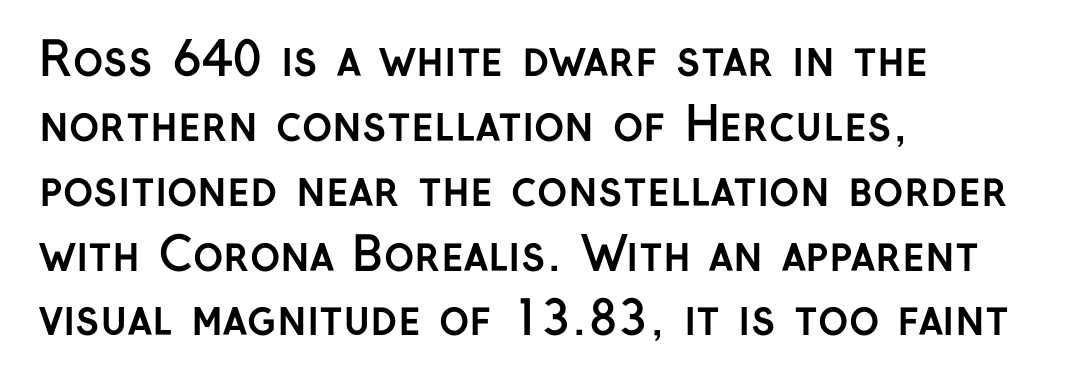
Q: Is the text bold? A: Yes.
Q: Is the text italic (slanted)? A: No, it is upright.
Q: Is the typeface a serif or a sans-serif typeface? A: Sans-serif.
Q: Is the text underlined? A: No.
Q: How is the paragraph aligned? A: Left-aligned.
Q: Is the spacing between letters normal or unusually wide? A: Normal.
Q: Is the spacing between lines tight, normal or loose? A: Normal.
Q: Width (condensed, normal, or wide)? A: Normal.
Q: Stroke contrast? A: Low.
Q: x-height? A: Medium.
Q: Monospaced? A: No.
